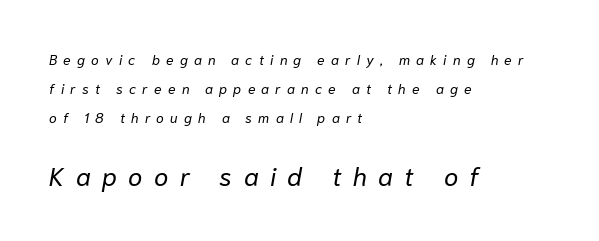
{"italic": "yes", "lean": "right", "slant_degrees": 10, "bold": "no", "underline": "no", "align": "left", "line_spacing": "loose", "line_spacing_ratio": 2.07, "letter_spacing": "wide", "letter_spacing_em": 0.44, "larger_block": "second", "size_ratio": 1.86, "glyph_px": 26}
